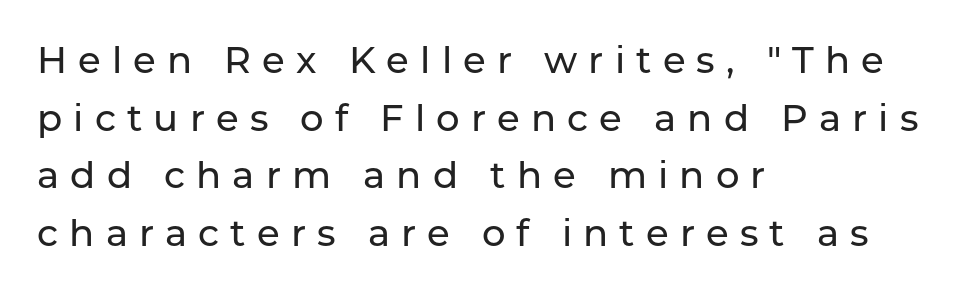
{"serif": "no", "italic": "no", "width": "normal", "stroke_contrast": "low", "x_height": "medium", "monospaced": "no", "underline": "no", "align": "left", "line_spacing": "normal", "line_spacing_ratio": 1.56, "letter_spacing": "wide", "letter_spacing_em": 0.3, "glyph_px": 37}
